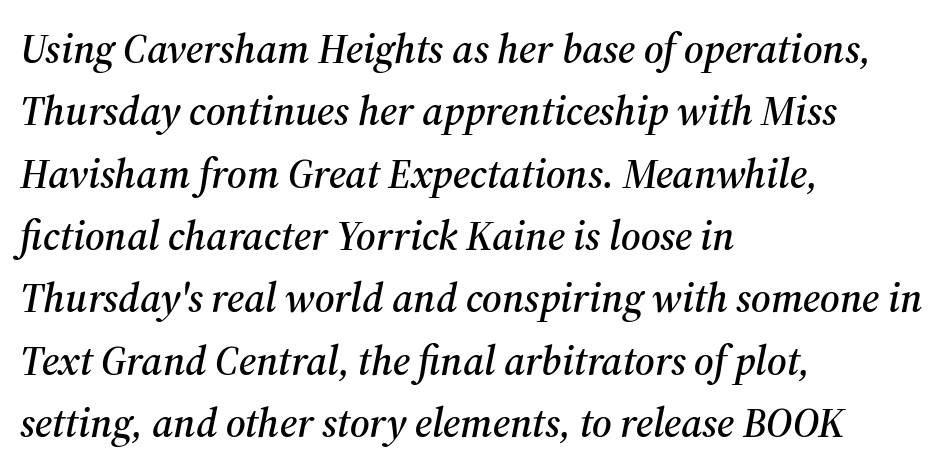
Q: Is the text italic (slanted)? A: Yes, it leans right by about 12 degrees.
Q: Is the typeface a serif or a sans-serif typeface? A: Serif.
Q: Is the text underlined? A: No.
Q: How is the paragraph aligned? A: Left-aligned.
Q: Is the spacing between letters normal or unusually wide? A: Normal.
Q: Is the spacing between lines tight, normal or loose? A: Normal.
Q: Width (condensed, normal, or wide)? A: Normal.
Q: Stroke contrast? A: Medium.
Q: x-height? A: Medium.
Q: Monospaced? A: No.
